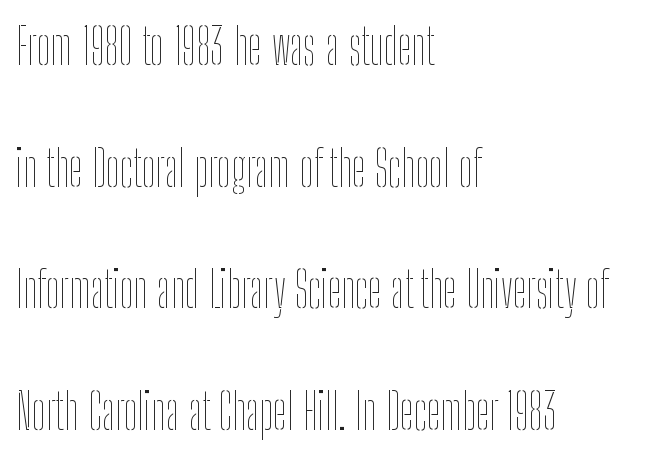
The image shows 49 px thin, condensed type, upright; set left-aligned, loose line spacing (2.48x), normal letter spacing, not underlined; low stroke contrast and a medium x-height.
